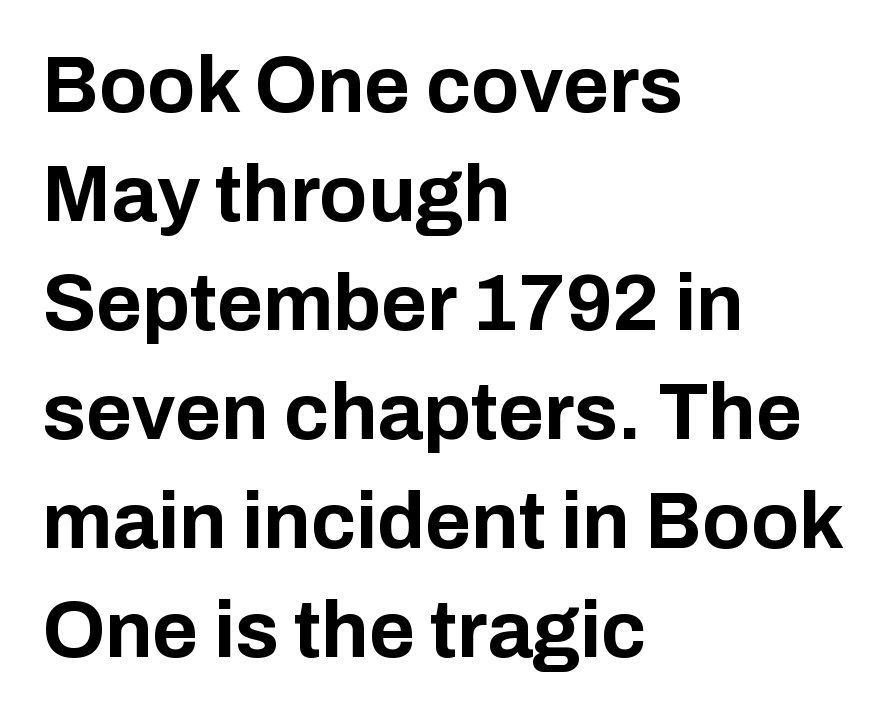
In terms of weight, the rendering is a true, heavy bold. Bare-footed words on every line. Font category for this specimen: sans-serif. Evenly set lines give the paragraph a standard silhouette.
